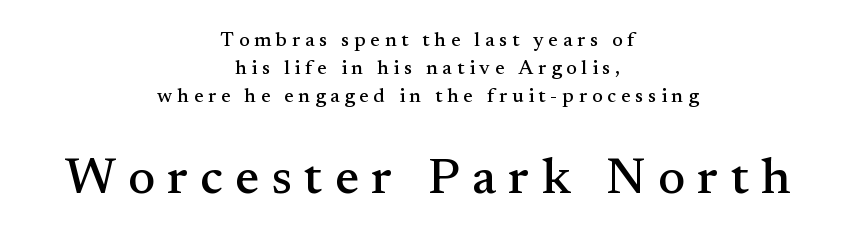
The image shows 51 px serif type, upright; set centered, normal line spacing (1.39x), unusually wide letter spacing (+0.24 em), not underlined; the second (bottom) block is 2.55x larger; medium stroke contrast and a small x-height.
